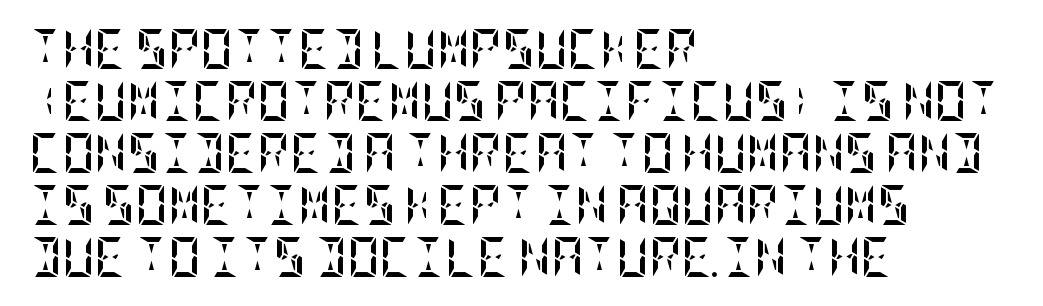
The image shows 40 px semibold, condensed type, upright; set left-aligned, normal line spacing (1.3x), normal letter spacing, not underlined; low stroke contrast and a large x-height.
